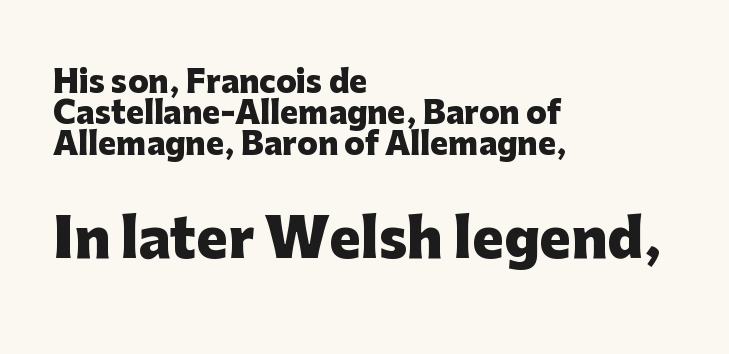
Rendered with straight, roman letterforms. The second block has been scaled up relative to the first. Vertically, the passage feels compressed, each row crowding the next. Compared with typical body copy, the letter spacing here is the same. Casual observation: everything's shoved over to the left. Strong, thick strokes mark this as bold type.
